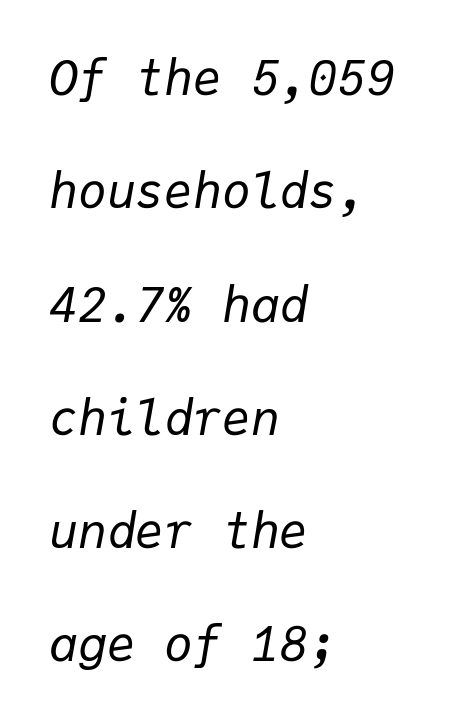
{"italic": "yes", "lean": "right", "slant_degrees": 9, "bold": "no", "weight": "regular", "width": "normal", "stroke_contrast": "low", "x_height": "medium", "monospaced": "yes", "underline": "no", "align": "left", "line_spacing": "loose", "line_spacing_ratio": 2.36, "letter_spacing": "normal", "letter_spacing_em": 0.0, "glyph_px": 48}
